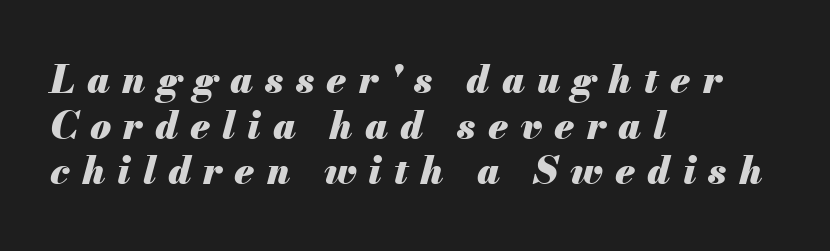
{"italic": "yes", "lean": "right", "slant_degrees": 13, "bold": "yes", "weight": "heavy", "width": "normal", "stroke_contrast": "medium", "x_height": "small", "monospaced": "no", "underline": "no", "align": "left", "line_spacing_ratio": 1.2, "letter_spacing": "wide", "letter_spacing_em": 0.32, "glyph_px": 38}
